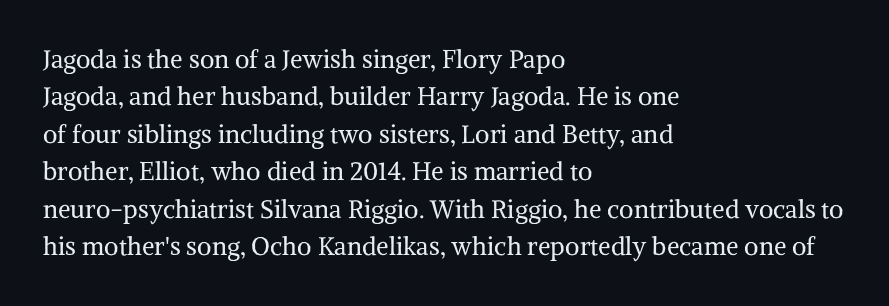
In CSS terms this would be text-align: left. Descenders are the only things crossing below the line. One glance says typical: line gaps are just what's usual. This is the regular roman posture of the typeface.
